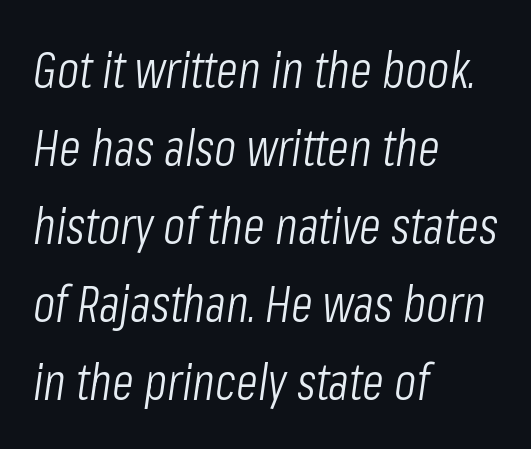
The image shows 51 px light, condensed type, italic (leaning right); set left-aligned, normal line spacing (1.53x), normal letter spacing, not underlined; low stroke contrast and a medium x-height.
